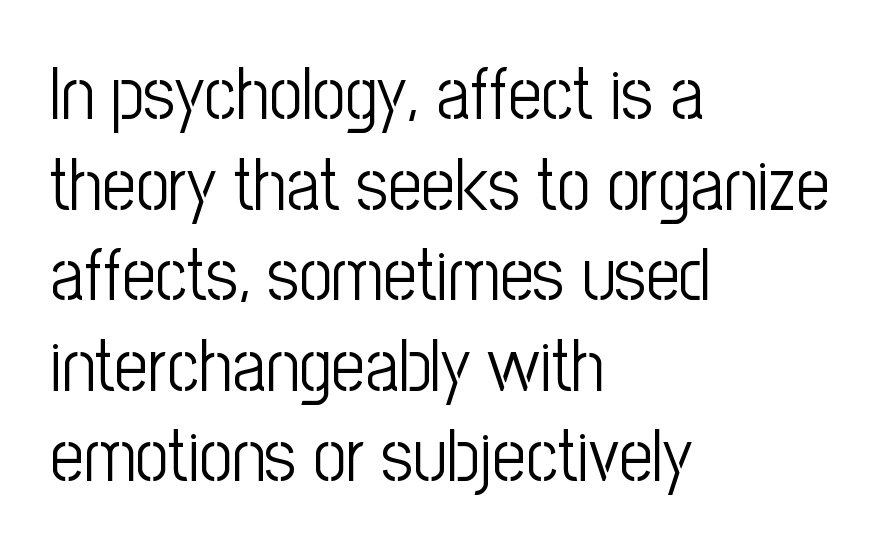
Q: Is the text bold? A: No.
Q: Is the text italic (slanted)? A: No, it is upright.
Q: Is the typeface a serif or a sans-serif typeface? A: Sans-serif.
Q: Is the text underlined? A: No.
Q: How is the paragraph aligned? A: Left-aligned.
Q: Is the spacing between letters normal or unusually wide? A: Normal.
Q: Width (condensed, normal, or wide)? A: Condensed.
Q: Stroke contrast? A: Low.
Q: x-height? A: Medium.
Q: Monospaced? A: No.
